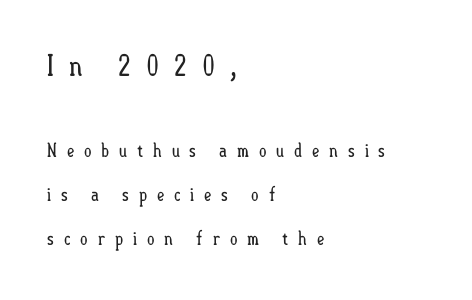
{"italic": "no", "bold": "no", "weight": "regular", "width": "condensed", "stroke_contrast": "low", "x_height": "small", "monospaced": "no", "underline": "no", "align": "left", "line_spacing": "loose", "line_spacing_ratio": 2.33, "letter_spacing": "wide", "letter_spacing_em": 0.49, "larger_block": "first", "size_ratio": 1.53, "glyph_px": 29}
